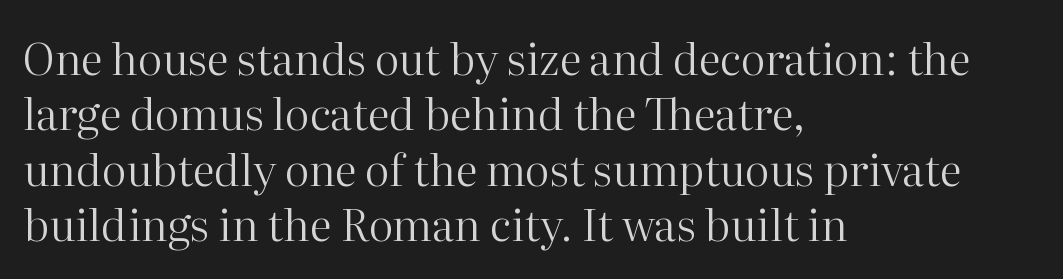
Q: Is the text bold? A: No.
Q: Is the text italic (slanted)? A: No, it is upright.
Q: Is the typeface a serif or a sans-serif typeface? A: Serif.
Q: Is the text underlined? A: No.
Q: How is the paragraph aligned? A: Left-aligned.
Q: Is the spacing between letters normal or unusually wide? A: Normal.
Q: Is the spacing between lines tight, normal or loose? A: Normal.
Q: Width (condensed, normal, or wide)? A: Normal.
Q: Stroke contrast? A: High.
Q: x-height? A: Medium.
Q: Monospaced? A: No.
